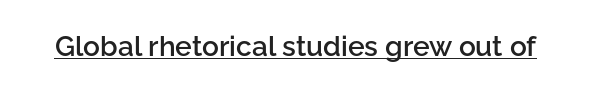
The image shows 28 px semibold sans-serif type, upright; set normal letter spacing, underlined; low stroke contrast and a medium x-height.
